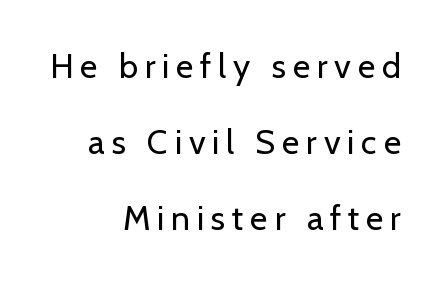
{"serif": "no", "italic": "no", "bold": "no", "weight": "regular", "width": "normal", "stroke_contrast": "low", "x_height": "medium", "monospaced": "no", "underline": "no", "align": "right", "line_spacing": "loose", "line_spacing_ratio": 2.24, "letter_spacing": "wide", "letter_spacing_em": 0.2, "glyph_px": 34}
